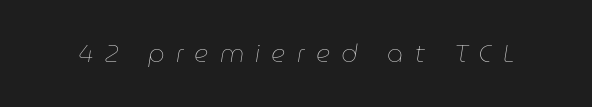
The characters are drawn with everyday or finer stroke widths. The horizontal fit of the characters is loose and conspicuously gappy. The whole block is typeset with a tilt. Underlining? Definitely not there.
